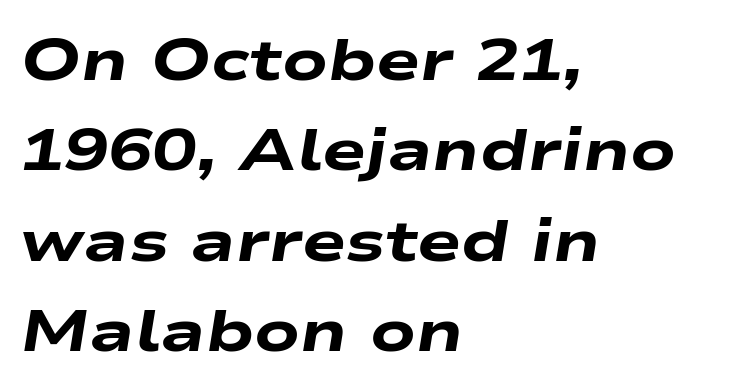
Q: Is the text bold? A: Yes.
Q: Is the text italic (slanted)? A: Yes, it leans right by about 9 degrees.
Q: Is the text underlined? A: No.
Q: How is the paragraph aligned? A: Left-aligned.
Q: Is the spacing between letters normal or unusually wide? A: Normal.
Q: Is the spacing between lines tight, normal or loose? A: Normal.
Q: Width (condensed, normal, or wide)? A: Wide.
Q: Stroke contrast? A: Low.
Q: x-height? A: Medium.
Q: Monospaced? A: No.
